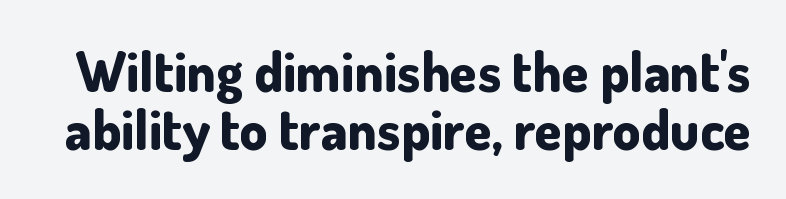
Q: Is the text bold? A: Yes.
Q: Is the text italic (slanted)? A: No, it is upright.
Q: Is the typeface a serif or a sans-serif typeface? A: Sans-serif.
Q: Is the text underlined? A: No.
Q: Is the spacing between letters normal or unusually wide? A: Normal.
Q: Is the spacing between lines tight, normal or loose? A: Tight.
Q: Width (condensed, normal, or wide)? A: Normal.
Q: Stroke contrast? A: Low.
Q: x-height? A: Small.
Q: Monospaced? A: No.
